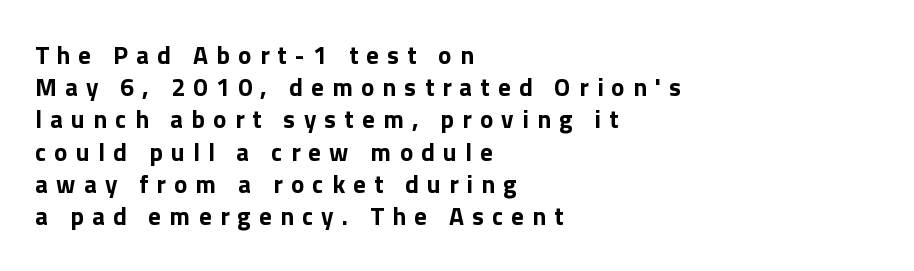
The image shows 25 px bold type, upright; set left-aligned, normal line spacing (1.29x), unusually wide letter spacing (+0.33 em), not underlined.
